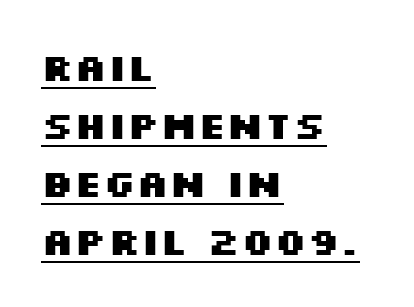
The passage shown is typeset with a sans-serif family. The rendering keeps characters at their native spacing. Interline gaps are of average width in this sample. This sample has the flowing, uneven cadence of proportional lettering.
